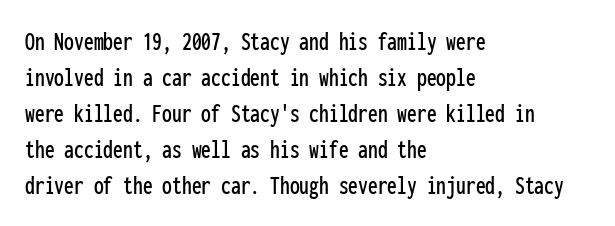
This rendering employs a face without finishing strokes, i.e., a sans-serif. How would I describe the line gaps? Plain and ordinary. Tracking value appears to be zero — textbook default spacing. Unmarked baselines from the first word to the last. Spacing verdict: monospaced, one width for all characters. The font's upright variant was chosen for this text.
